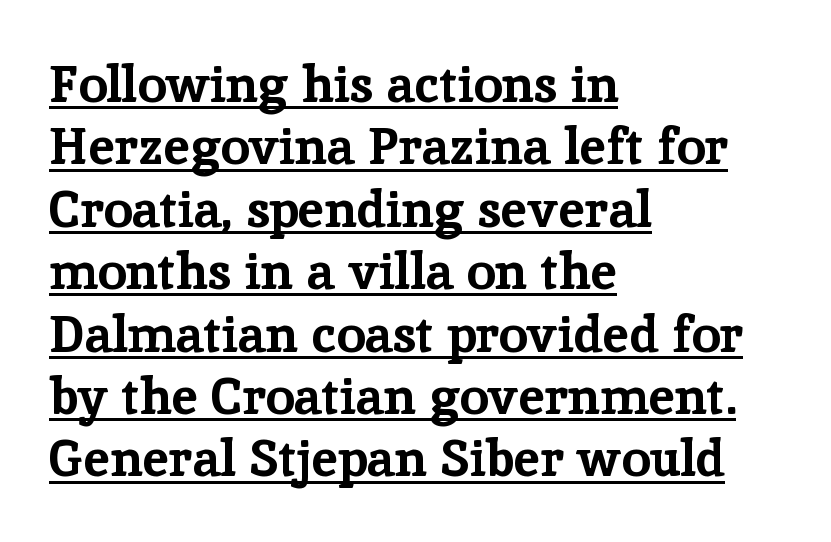
Q: Is the text bold? A: Yes.
Q: Is the text italic (slanted)? A: No, it is upright.
Q: Is the typeface a serif or a sans-serif typeface? A: Serif.
Q: Is the text underlined? A: Yes.
Q: How is the paragraph aligned? A: Left-aligned.
Q: Is the spacing between letters normal or unusually wide? A: Normal.
Q: Width (condensed, normal, or wide)? A: Normal.
Q: Stroke contrast? A: Low.
Q: x-height? A: Medium.
Q: Monospaced? A: No.
